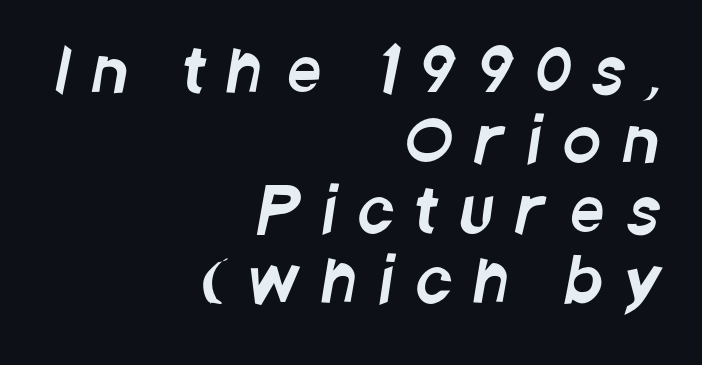
{"serif": "no", "width": "condensed", "stroke_contrast": "low", "x_height": "large", "monospaced": "no", "underline": "no", "align": "right", "line_spacing": "tight", "line_spacing_ratio": 1.15, "letter_spacing": "wide", "letter_spacing_em": 0.38, "glyph_px": 61}
